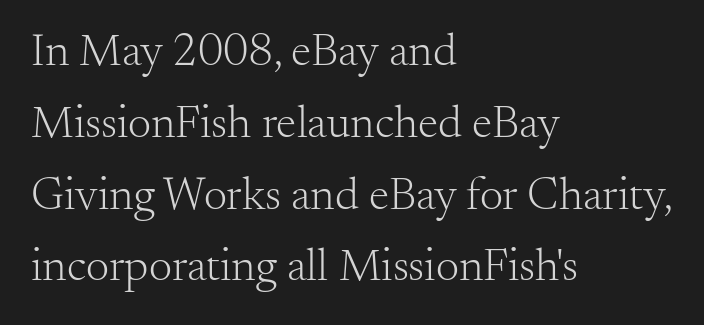
The image shows 46 px light serif type, upright; set left-aligned, normal line spacing (1.56x), normal letter spacing, not underlined; medium stroke contrast and a small x-height.
